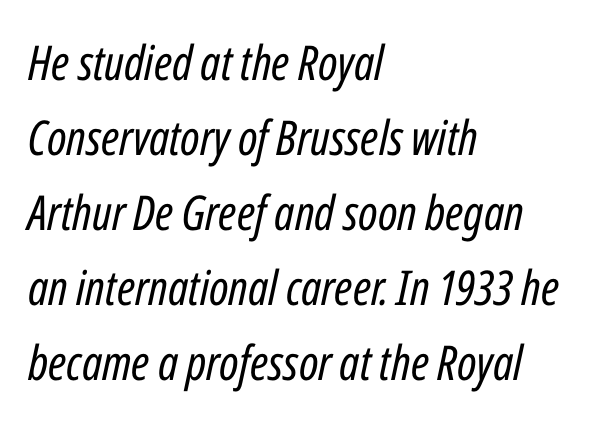
How are the letters spaced? Ordinarily, with no added tracking. Quick note: interline space is typical. Characters are canted at an angle relative to the baseline's perpendicular. The cut favours lightness, reaching ordinary text weight at its darkest. Only glyphs here, with clear space below each row. Casual observation: everything's shoved over to the left.
